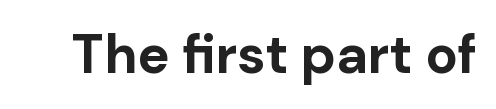
Q: Is the text bold? A: Yes.
Q: Is the text italic (slanted)? A: No, it is upright.
Q: Is the typeface a serif or a sans-serif typeface? A: Sans-serif.
Q: Is the text underlined? A: No.
Q: Is the spacing between letters normal or unusually wide? A: Normal.
Q: Width (condensed, normal, or wide)? A: Normal.
Q: Stroke contrast? A: Low.
Q: x-height? A: Medium.
Q: Monospaced? A: No.
